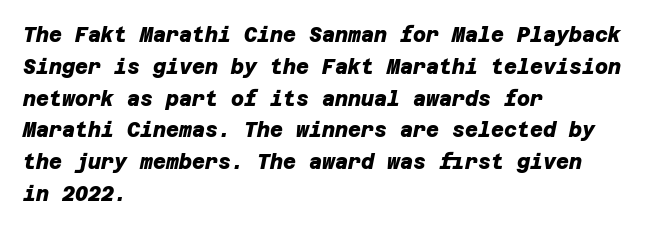
Students, this is bold: see how much ink each stroke carries. The letterforms sit shoulder to shoulder at normal distance. Does the copy run flush right? No — it runs flush left. Bare-footed words on every line.
